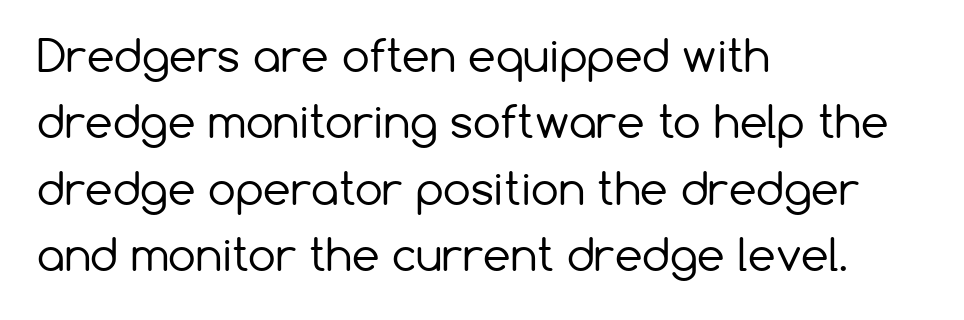
{"serif": "no", "italic": "no", "bold": "no", "weight": "regular", "width": "normal", "stroke_contrast": "low", "x_height": "medium", "monospaced": "no", "underline": "no", "align": "left", "line_spacing": "normal", "line_spacing_ratio": 1.51, "letter_spacing": "normal", "letter_spacing_em": 0.0, "glyph_px": 44}
